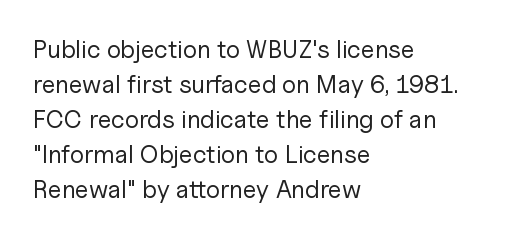
The image shows 25 px text type, upright; set left-aligned, normal line spacing (1.4x), normal letter spacing, not underlined.
